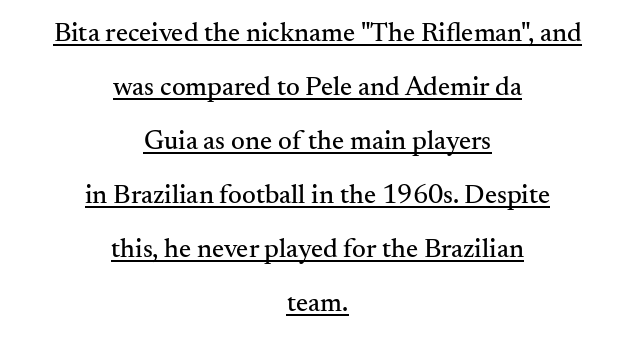
These lines stand farther apart than default settings would place them. Typeset on center — no edge is straight. Has an underline been added? It has. Characters remain perfectly vertical along every line.
